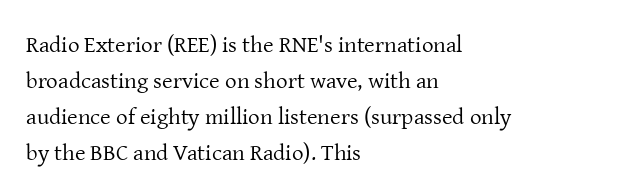
The image shows 23 px text type, upright; set left-aligned, normal line spacing (1.56x), normal letter spacing, not underlined.
